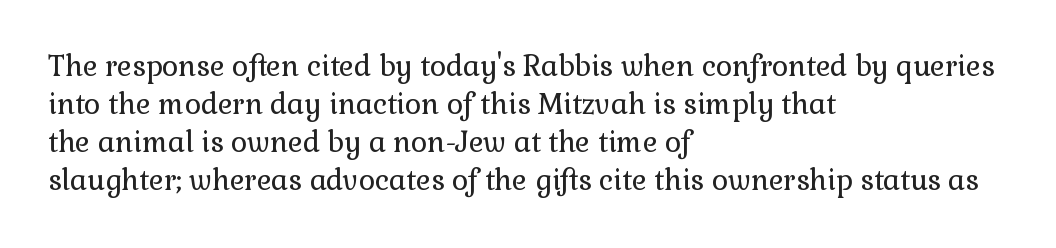
The image shows 28 px regular-weight serif type, upright; set left-aligned, normal line spacing (1.36x), normal letter spacing, not underlined; a medium x-height.
